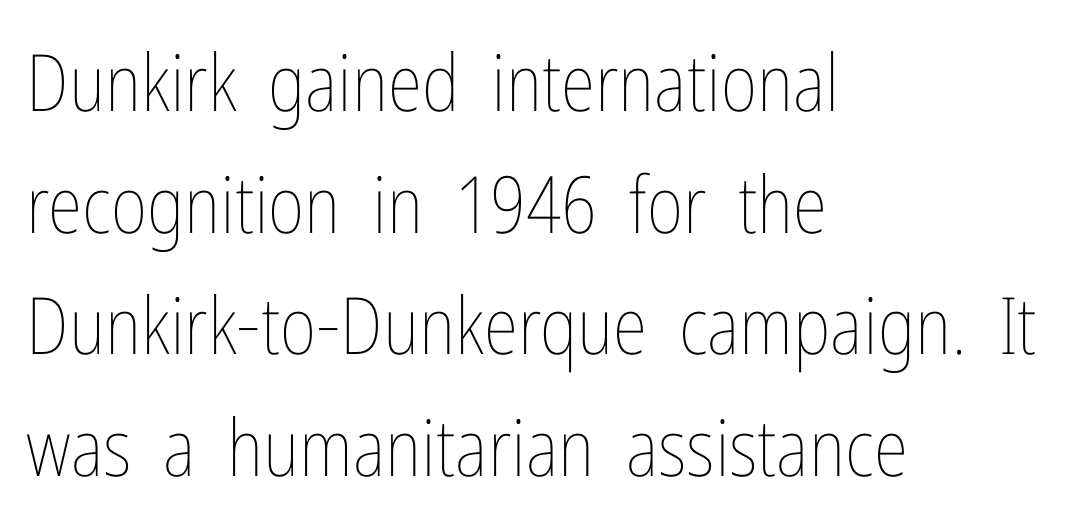
{"italic": "no", "bold": "no", "weight": "thin", "width": "condensed", "stroke_contrast": "low", "x_height": "medium", "monospaced": "no", "underline": "no", "align": "left", "line_spacing": "normal", "line_spacing_ratio": 1.54, "letter_spacing": "normal", "letter_spacing_em": 0.0, "glyph_px": 79}
